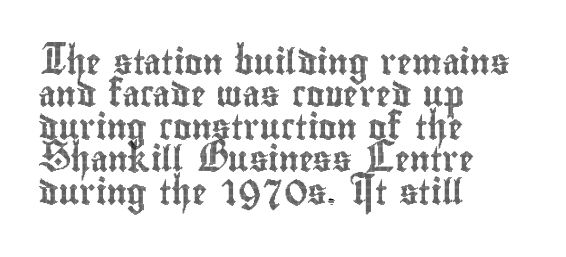
The image shows 25 px text type, upright; set left-aligned, normal line spacing (1.3x), normal letter spacing, not underlined.
